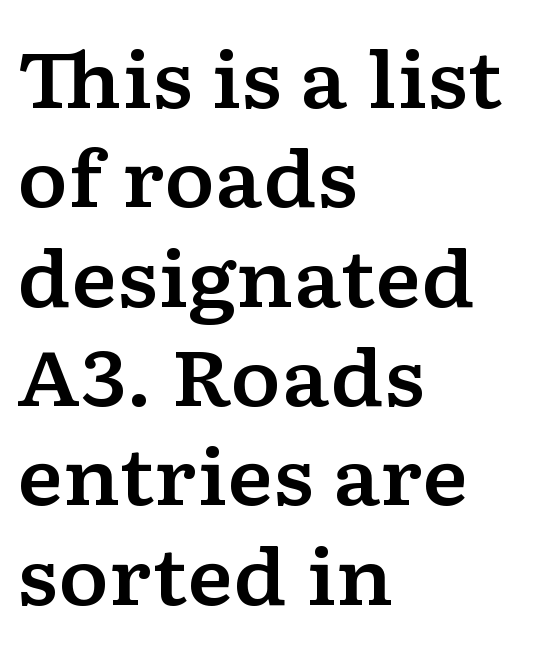
{"serif": "yes", "italic": "no", "width": "wide", "stroke_contrast": "low", "x_height": "medium", "monospaced": "no", "underline": "no", "align": "left", "line_spacing": "normal", "line_spacing_ratio": 1.29, "letter_spacing": "normal", "letter_spacing_em": 0.0, "glyph_px": 77}
